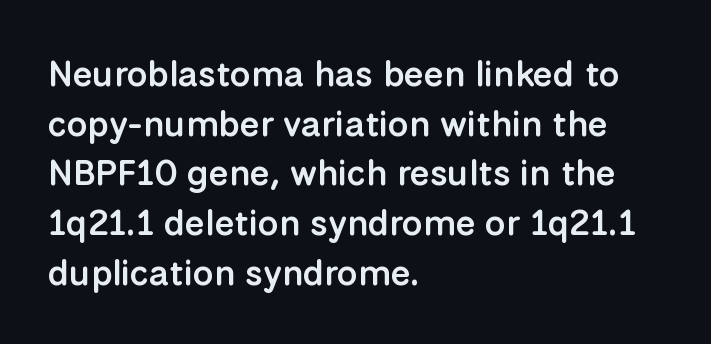
Q: Is the text bold? A: Semi-bold.
Q: Is the text italic (slanted)? A: No, it is upright.
Q: Is the typeface a serif or a sans-serif typeface? A: Sans-serif.
Q: Is the text underlined? A: No.
Q: How is the paragraph aligned? A: Left-aligned.
Q: Is the spacing between letters normal or unusually wide? A: Normal.
Q: Is the spacing between lines tight, normal or loose? A: Normal.
Q: Width (condensed, normal, or wide)? A: Normal.
Q: Stroke contrast? A: Low.
Q: x-height? A: Medium.
Q: Monospaced? A: No.
